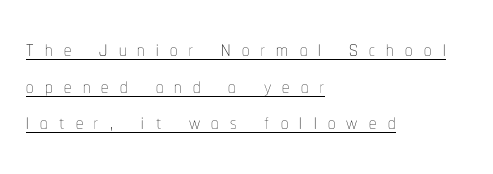
The image shows 29 px thin, condensed type, upright; set left-aligned, normal line spacing (1.26x), unusually wide letter spacing (+0.39 em), underlined; low stroke contrast and a medium x-height.
